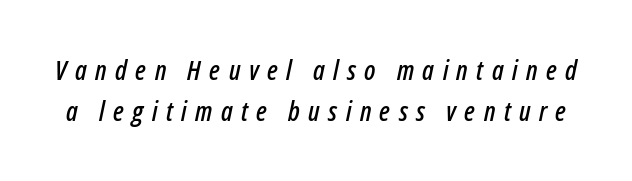
Q: Is the text italic (slanted)? A: Yes, it leans right by about 12 degrees.
Q: Is the text underlined? A: No.
Q: Is the spacing between letters normal or unusually wide? A: Unusually wide.
Q: Is the spacing between lines tight, normal or loose? A: Normal.
